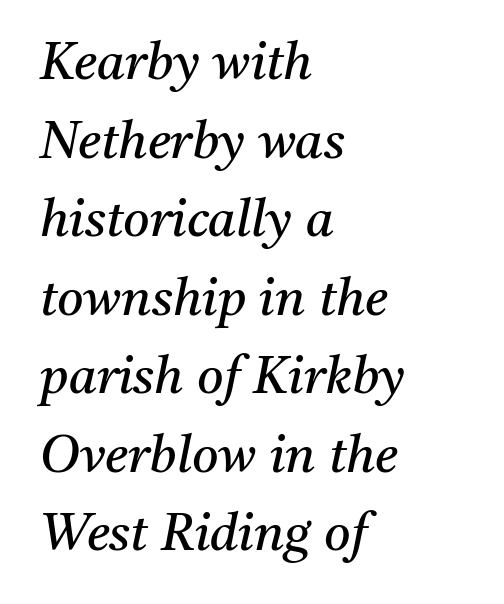
Short note: letters normally spaced. The typeface chosen for these lines features serifs. The letters advance in unequal steps, a hallmark of proportional type. Words float on clear page, feet unadorned.
